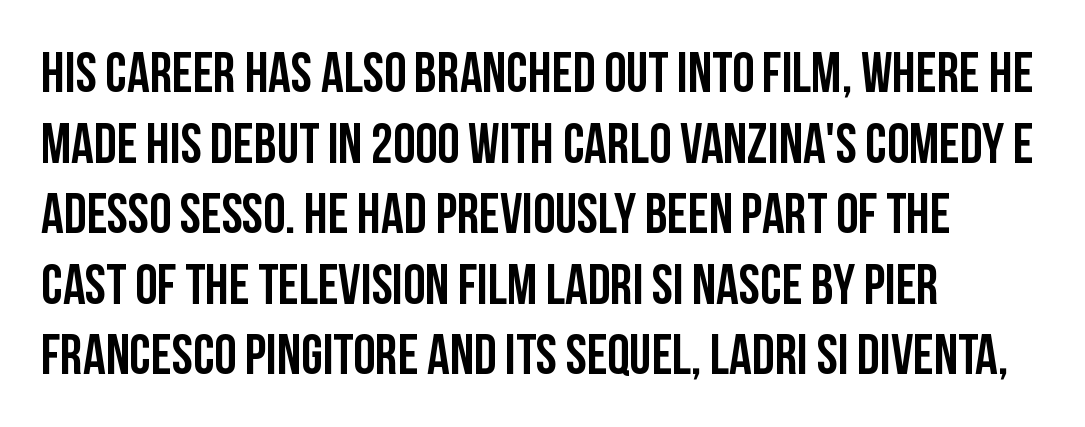
{"serif": "no", "italic": "no", "width": "condensed", "stroke_contrast": "low", "x_height": "large", "monospaced": "no", "underline": "no", "align": "left", "line_spacing": "normal", "line_spacing_ratio": 1.26, "letter_spacing": "normal", "letter_spacing_em": 0.0, "glyph_px": 56}
